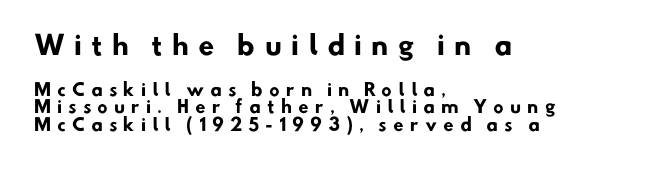
The image shows 26 px bold type; set left-aligned, tight line spacing (1.03x), unusually wide letter spacing (+0.35 em), not underlined; the first (top) block is 1.53x larger.
